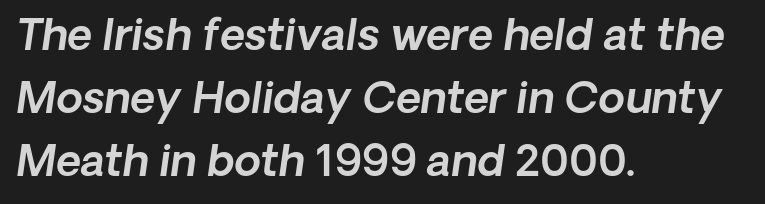
{"italic": "yes", "lean": "right", "slant_degrees": 8, "width": "normal", "x_height": "medium", "monospaced": "no", "underline": "no", "align": "left", "line_spacing": "normal", "line_spacing_ratio": 1.46, "letter_spacing": "normal", "letter_spacing_em": 0.0, "glyph_px": 43}
